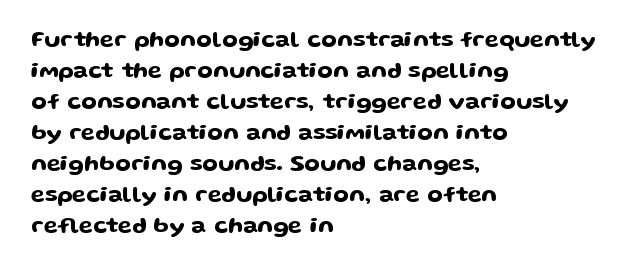
{"italic": "no", "underline": "no", "align": "left", "line_spacing": "normal", "line_spacing_ratio": 1.35, "letter_spacing": "normal", "letter_spacing_em": 0.0, "glyph_px": 23}
